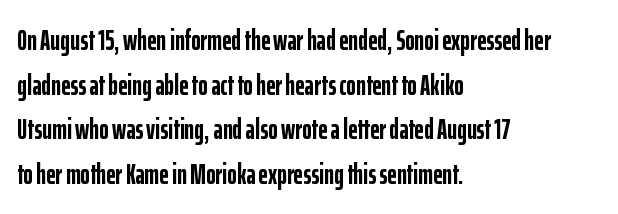
{"serif": "no", "italic": "no", "bold": "yes", "weight": "semibold", "width": "condensed", "stroke_contrast": "low", "x_height": "medium", "monospaced": "no", "underline": "no", "align": "left", "line_spacing": "normal", "line_spacing_ratio": 1.54, "letter_spacing": "normal", "letter_spacing_em": 0.0, "glyph_px": 29}
